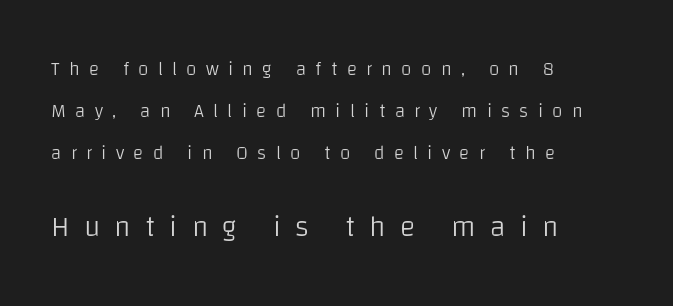
The image shows 29 px light sans-serif type, upright; set left-aligned, loose line spacing (2.21x), unusually wide letter spacing (+0.49 em), not underlined; the second (bottom) block is 1.53x larger; low stroke contrast and a large x-height.
